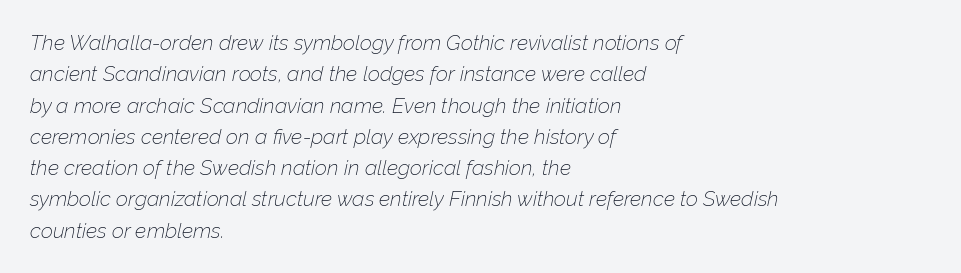
The image shows 21 px text type, italic (leaning right); set left-aligned, normal line spacing (1.49x), normal letter spacing, not underlined.
